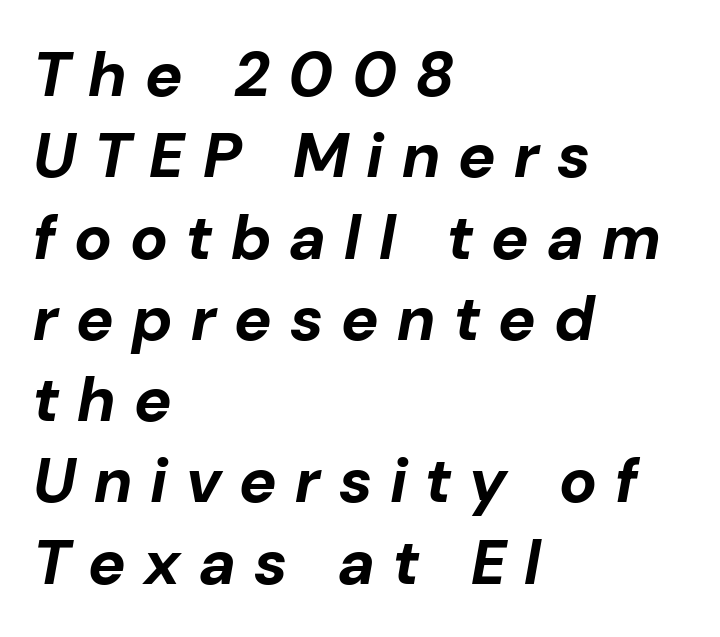
The image shows 63 px bold type, italic (leaning right); set left-aligned, normal line spacing (1.29x), unusually wide letter spacing (+0.29 em), not underlined; low stroke contrast and a medium x-height.
